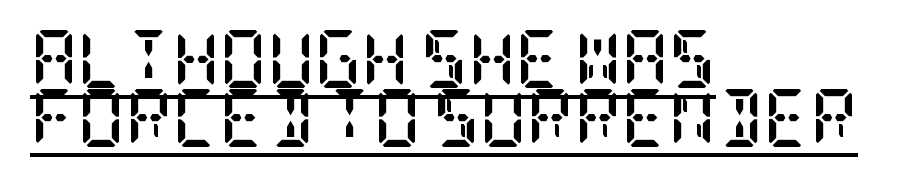
The image shows 58 px semibold, condensed serif type, upright; set left-aligned, tight line spacing (1.01x), normal letter spacing, underlined; low stroke contrast and a large x-height.
